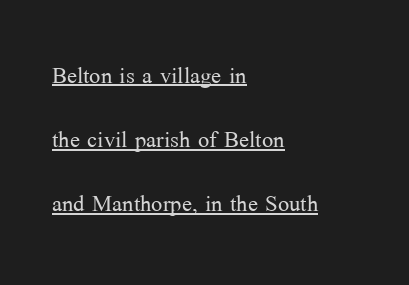
These glyphs show unthickened strokes, regular width or finer. Here the designer chose a conventional face with non-uniform glyph widths. The rag falls on the right side of this text block. The lines are spread far apart with generous leading. Vertical strokes here are truly vertical. Note: serifs present on the glyphs.
